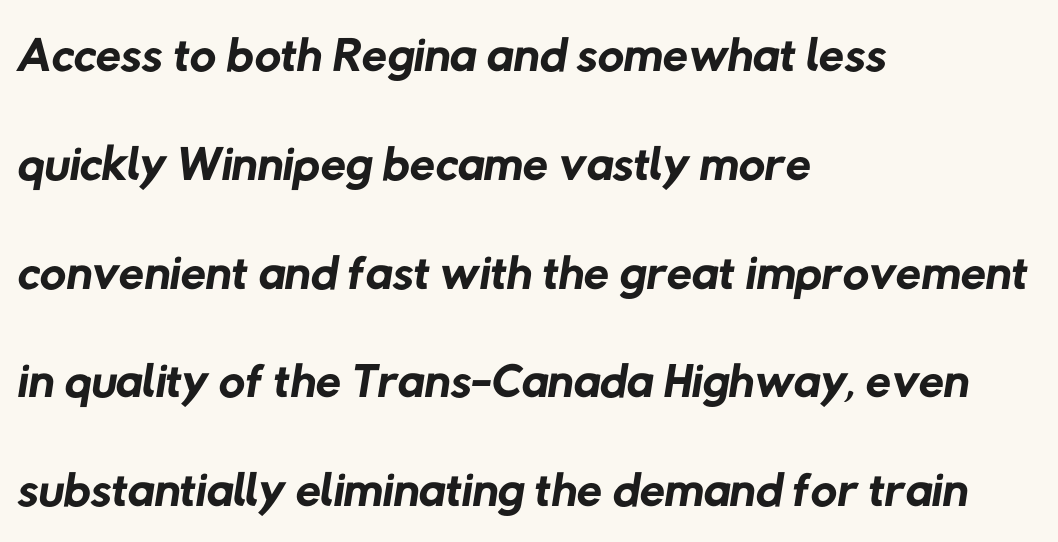
{"serif": "no", "bold": "no", "weight": "regular", "width": "normal", "stroke_contrast": "low", "x_height": "medium", "monospaced": "no", "underline": "no", "align": "left", "line_spacing": "normal", "line_spacing_ratio": 1.49, "letter_spacing": "normal", "letter_spacing_em": 0.0, "glyph_px": 73}
